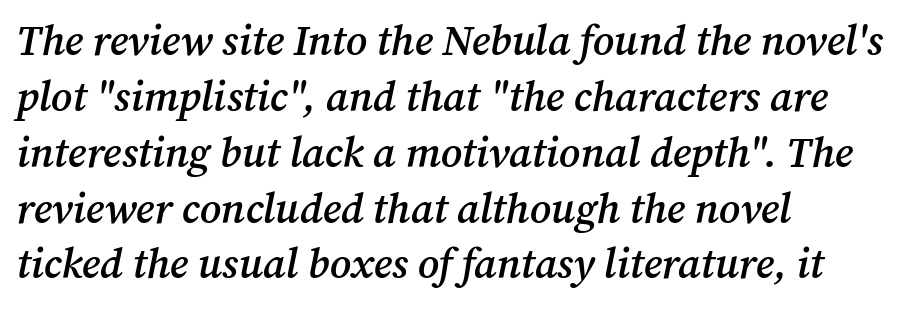
The leading is moderate, giving the passage an even texture. Character widths vary here, with narrow letters taking less room than wide ones. Inter-character spacing is left at the font's built-in metrics. Decoration check: the copy has no underline. An italicized treatment has been applied to the whole sample. A classic flush-left, rag-right setting is used for this passage.
